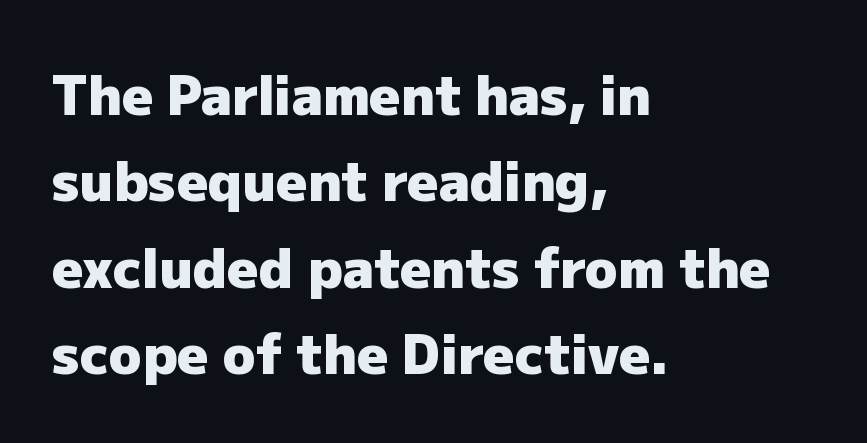
{"serif": "no", "italic": "no", "bold": "yes", "weight": "heavy", "width": "normal", "stroke_contrast": "low", "x_height": "medium", "monospaced": "no", "underline": "no", "align": "left", "line_spacing": "normal", "line_spacing_ratio": 1.6, "letter_spacing": "normal", "letter_spacing_em": 0.0, "glyph_px": 54}
